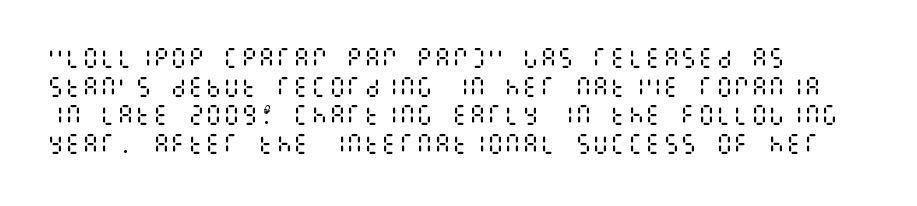
Check the space under the baseline: it is left empty. Characters follow at the spacing the type designer built in. These glyphs show unthickened strokes, regular width or finer. This is the regular roman posture of the typeface. A typesetter would call this leading conventional body-copy spacing. The compositor pushed each line to the left boundary.
